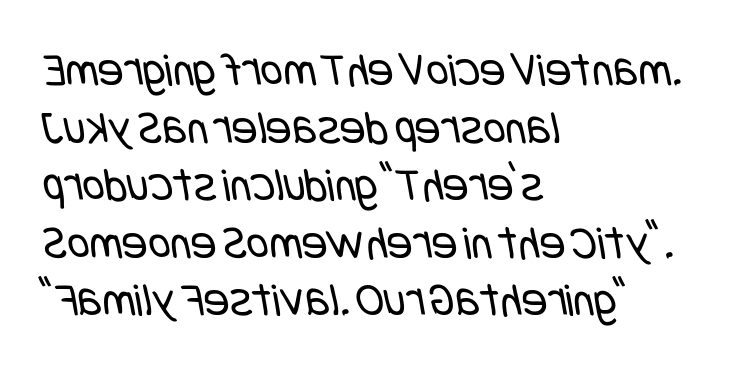
Q: Is the text bold? A: No.
Q: Is the typeface a serif or a sans-serif typeface? A: Sans-serif.
Q: Is the text underlined? A: No.
Q: How is the paragraph aligned? A: Left-aligned.
Q: Is the spacing between letters normal or unusually wide? A: Normal.
Q: Width (condensed, normal, or wide)? A: Condensed.
Q: Stroke contrast? A: Low.
Q: x-height? A: Large.
